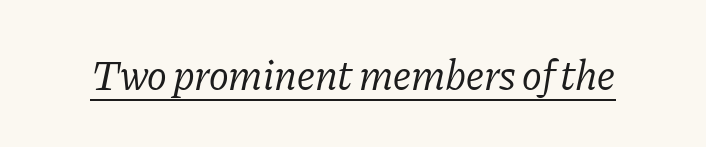
The glyphs are accompanied by a horizontal stroke just below them. What stands out about the letter spacing? Nothing — it is the standard amount. The text was rendered using a seriffed face with decorative stroke endings. The glyphs look as if they've been sheared to an angle.
